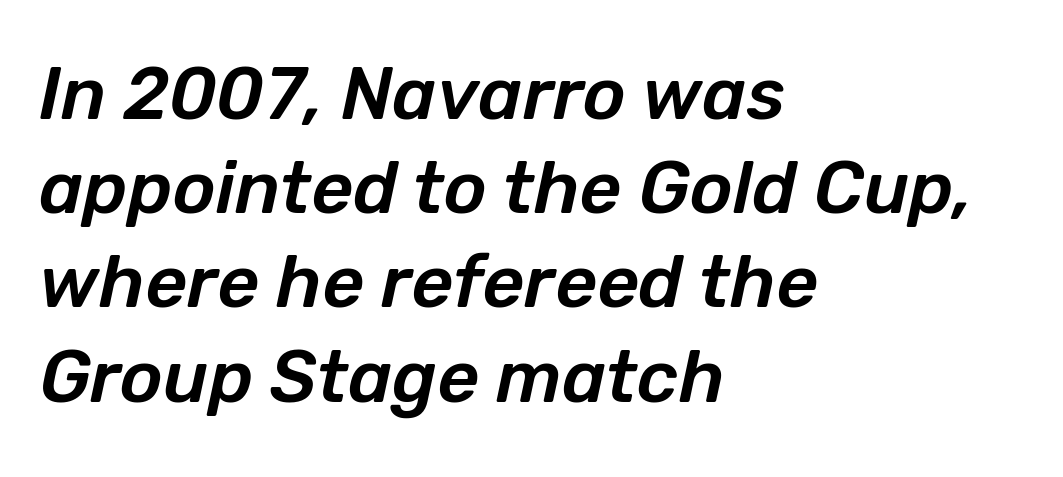
An italicized treatment has been applied to the whole sample. A typesetter would call this zero additional tracking. The glyphs are unaccompanied by any horizontal stroke below them. Spacing verdict: proportional, widths tailored to each character.
